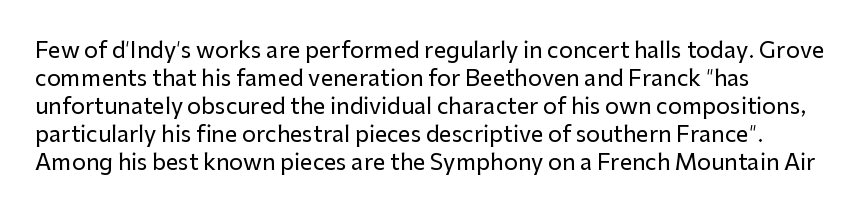
The image shows 22 px text type, upright; set normal line spacing (1.27x), normal letter spacing, not underlined.
